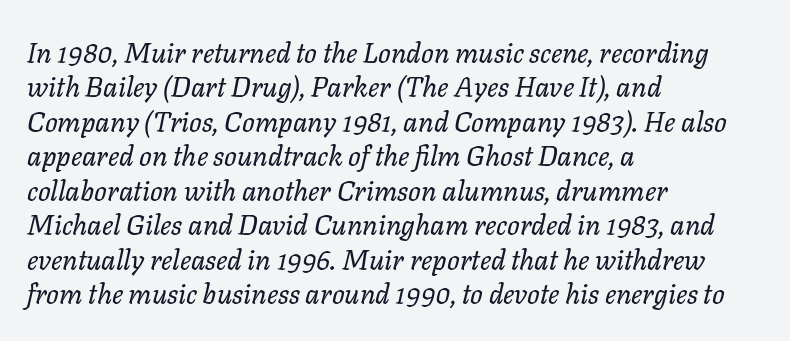
{"italic": "yes", "lean": "right", "slant_degrees": 11, "bold": "no", "weight": "regular", "width": "normal", "stroke_contrast": "low", "x_height": "medium", "monospaced": "no", "underline": "no", "align": "left", "line_spacing_ratio": 1.23, "letter_spacing": "normal", "letter_spacing_em": 0.0, "glyph_px": 28}
